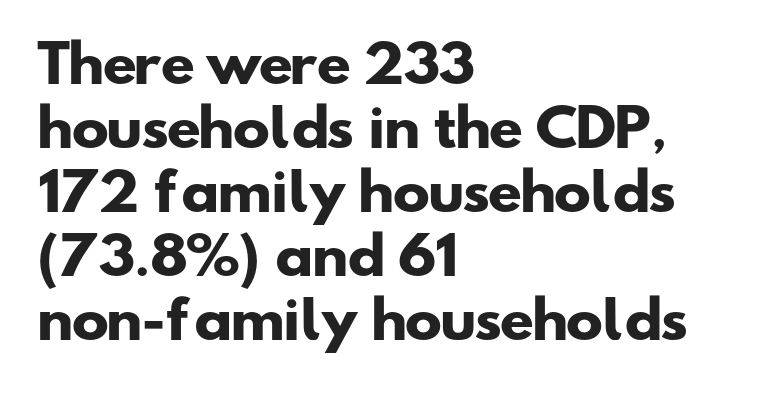
You could not count columns in this text — the font is proportionally spaced. Caption: bold face, heavy strokes. This rendering employs a face without finishing strokes, i.e., a sans-serif. Which margin do the lines hug? The left one — the right edge is uneven. Compared with typical body copy, the letter spacing here is the same.
